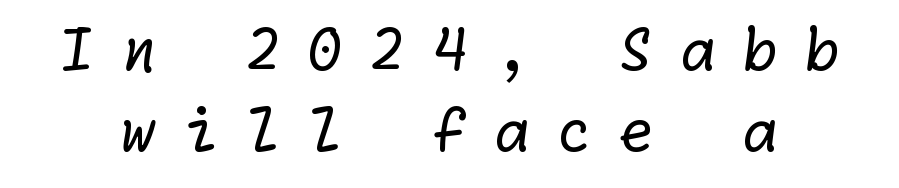
Q: Is the text bold? A: No.
Q: Is the typeface a serif or a sans-serif typeface? A: Sans-serif.
Q: Is the text underlined? A: No.
Q: Is the spacing between letters normal or unusually wide? A: Unusually wide.
Q: Is the spacing between lines tight, normal or loose? A: Normal.
Q: Width (condensed, normal, or wide)? A: Normal.
Q: Stroke contrast? A: Low.
Q: x-height? A: Medium.
